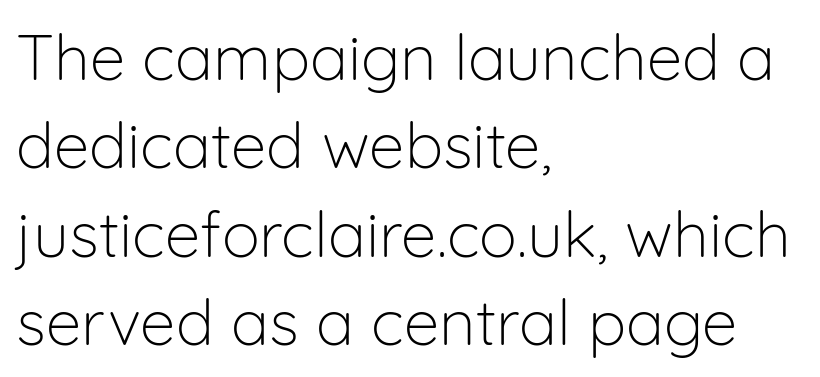
{"serif": "no", "italic": "no", "bold": "no", "weight": "light", "width": "normal", "stroke_contrast": "low", "x_height": "medium", "monospaced": "no", "underline": "no", "align": "left", "line_spacing": "normal", "line_spacing_ratio": 1.38, "letter_spacing": "normal", "letter_spacing_em": 0.0, "glyph_px": 64}
